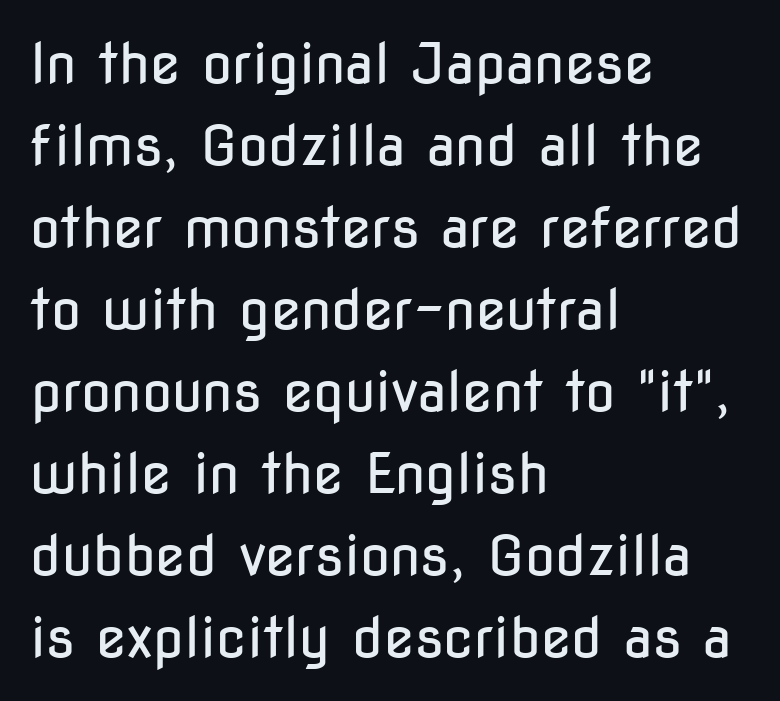
Q: Is the text bold? A: No.
Q: Is the text italic (slanted)? A: No, it is upright.
Q: Is the typeface a serif or a sans-serif typeface? A: Sans-serif.
Q: Is the text underlined? A: No.
Q: How is the paragraph aligned? A: Left-aligned.
Q: Is the spacing between letters normal or unusually wide? A: Normal.
Q: Is the spacing between lines tight, normal or loose? A: Normal.
Q: Width (condensed, normal, or wide)? A: Condensed.
Q: Stroke contrast? A: Low.
Q: x-height? A: Medium.
Q: Monospaced? A: No.
